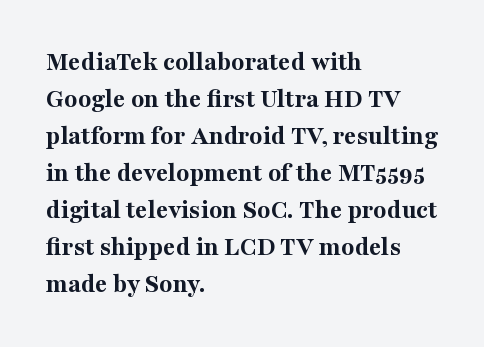
The image shows 27 px bold type, upright; set left-aligned, normal line spacing (1.37x), normal letter spacing, not underlined.
